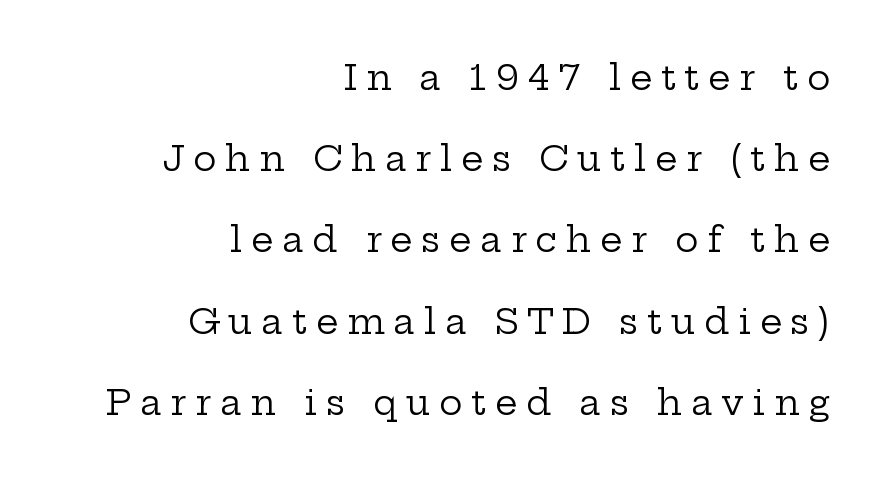
The image shows 35 px regular-weight, wide serif type, upright; set right-aligned, loose line spacing (2.32x), unusually wide letter spacing (+0.25 em), not underlined; low stroke contrast and a medium x-height.
